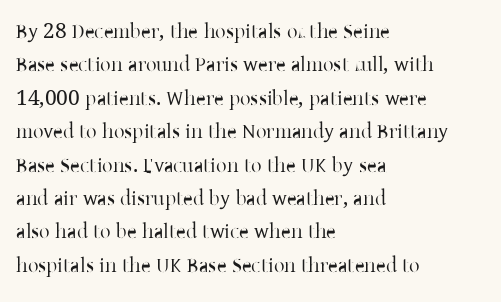
Q: Is the text bold? A: No.
Q: Is the text italic (slanted)? A: No, it is upright.
Q: Is the text underlined? A: No.
Q: How is the paragraph aligned? A: Left-aligned.
Q: Is the spacing between letters normal or unusually wide? A: Normal.
Q: Is the spacing between lines tight, normal or loose? A: Normal.
